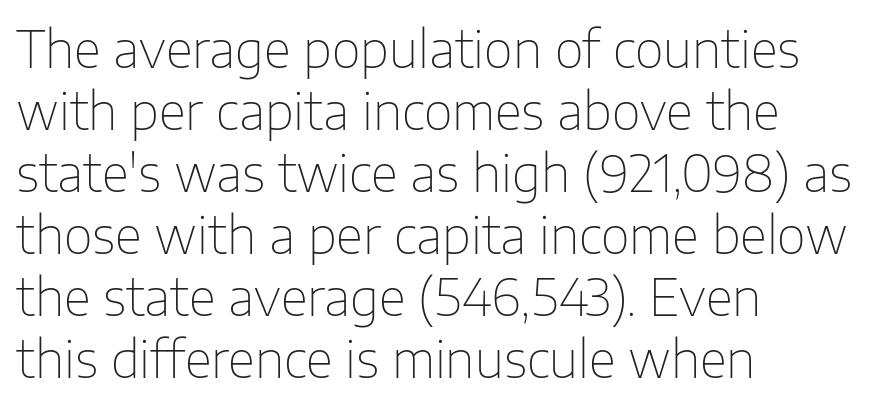
Upright lettering throughout. The letters advance in unequal steps, a hallmark of proportional type. Bold? No — there's no thickening of the strokes. A typesetter would label this face a sans. The lines are quadded left. Nobody touched the tracking dial on this one.
